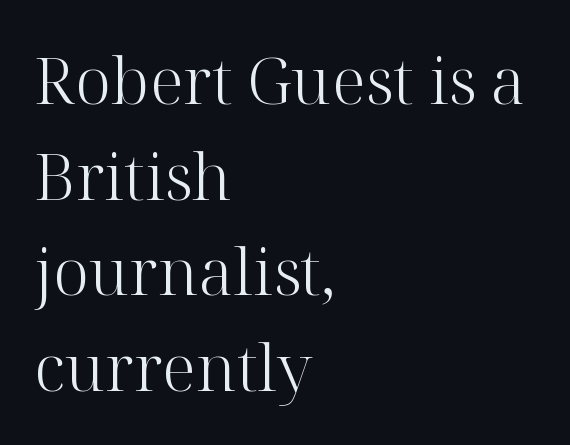
{"serif": "yes", "italic": "no", "bold": "no", "weight": "light", "width": "normal", "stroke_contrast": "high", "x_height": "medium", "monospaced": "no", "underline": "no", "align": "left", "line_spacing": "normal", "line_spacing_ratio": 1.47, "letter_spacing": "normal", "letter_spacing_em": 0.0, "glyph_px": 65}
